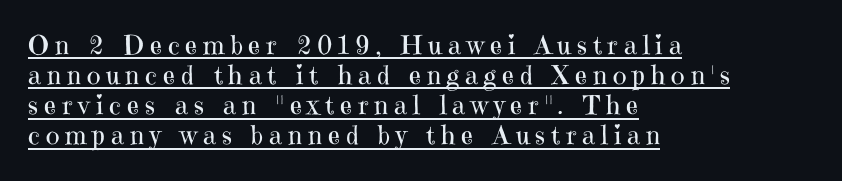
Q: Is the text bold? A: No.
Q: Is the text italic (slanted)? A: No, it is upright.
Q: Is the text underlined? A: Yes.
Q: How is the paragraph aligned? A: Left-aligned.
Q: Is the spacing between letters normal or unusually wide? A: Unusually wide.
